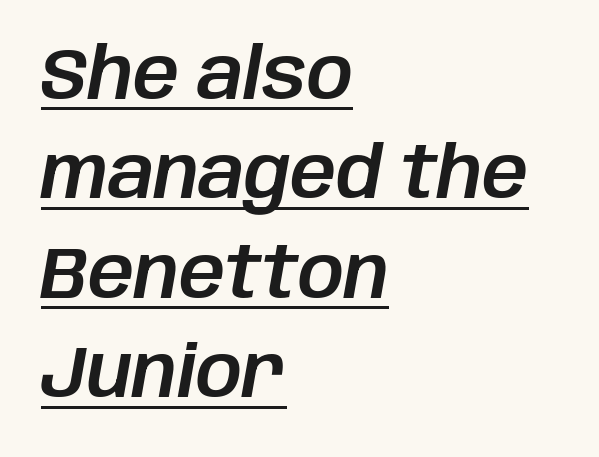
The image shows 72 px text type, italic (leaning right); set left-aligned, normal line spacing (1.38x), normal letter spacing, underlined; low stroke contrast and a large x-height.
